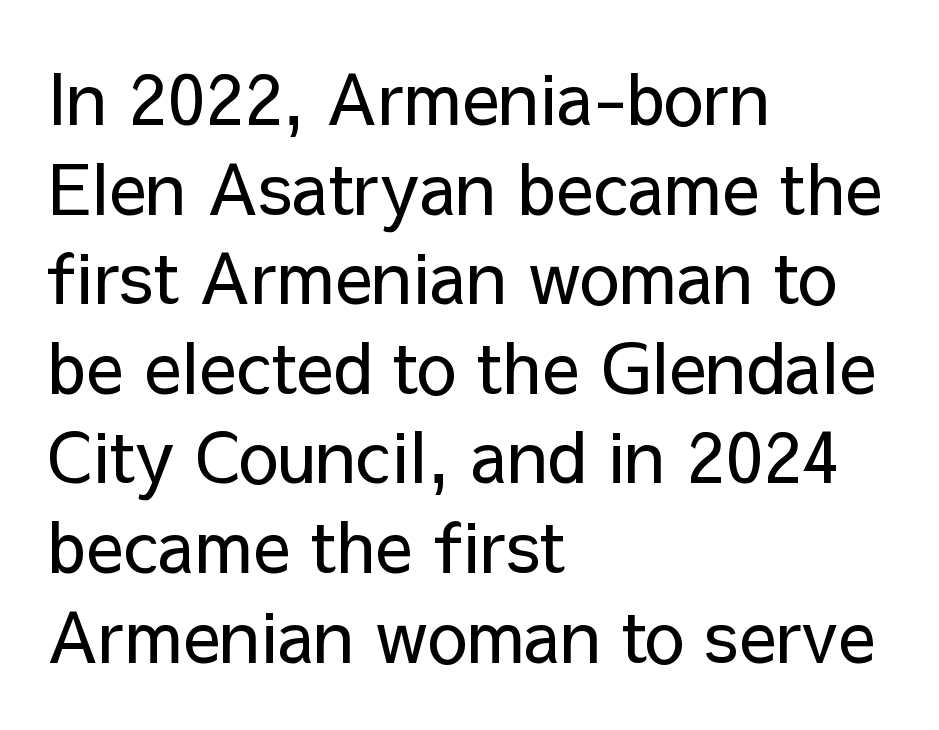
Q: Is the text bold? A: No.
Q: Is the text italic (slanted)? A: No, it is upright.
Q: Is the typeface a serif or a sans-serif typeface? A: Sans-serif.
Q: Is the text underlined? A: No.
Q: How is the paragraph aligned? A: Left-aligned.
Q: Is the spacing between letters normal or unusually wide? A: Normal.
Q: Is the spacing between lines tight, normal or loose? A: Normal.
Q: Width (condensed, normal, or wide)? A: Normal.
Q: Stroke contrast? A: Low.
Q: x-height? A: Medium.
Q: Monospaced? A: No.
